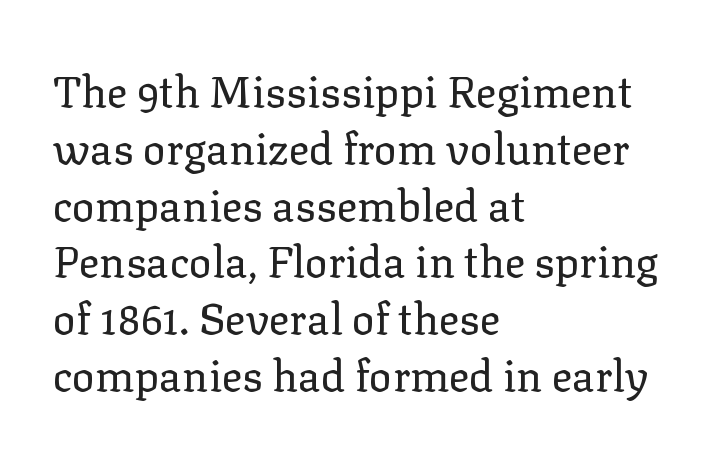
{"serif": "yes", "italic": "no", "bold": "no", "weight": "regular", "width": "normal", "stroke_contrast": "low", "x_height": "medium", "monospaced": "no", "underline": "no", "align": "left", "line_spacing": "normal", "line_spacing_ratio": 1.32, "letter_spacing": "normal", "letter_spacing_em": 0.0, "glyph_px": 43}
